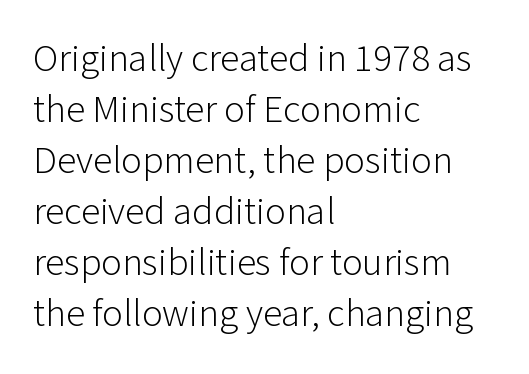
Q: Is the text bold? A: No.
Q: Is the text italic (slanted)? A: No, it is upright.
Q: Is the typeface a serif or a sans-serif typeface? A: Sans-serif.
Q: Is the text underlined? A: No.
Q: How is the paragraph aligned? A: Left-aligned.
Q: Is the spacing between letters normal or unusually wide? A: Normal.
Q: Is the spacing between lines tight, normal or loose? A: Normal.
Q: Width (condensed, normal, or wide)? A: Normal.
Q: Stroke contrast? A: Low.
Q: x-height? A: Medium.
Q: Monospaced? A: No.
